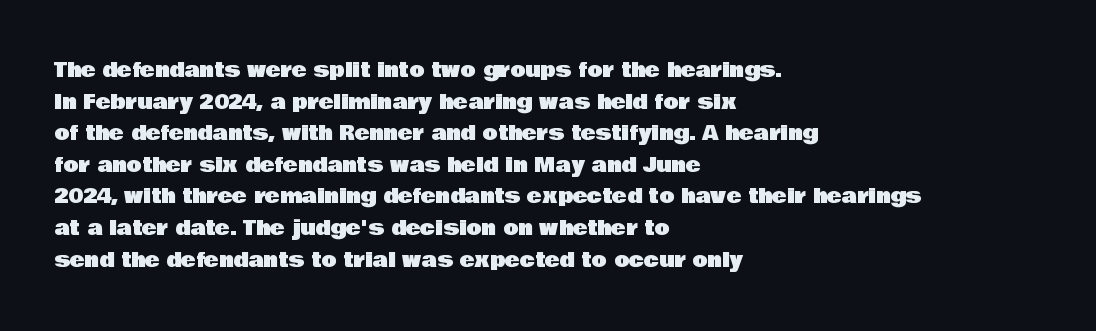
The baseline area is clear. The letterforms sit shoulder to shoulder at normal distance. Each line starts at the same left margin while the right side varies. You can tell it's not italic because the verticals are truly vertical.
